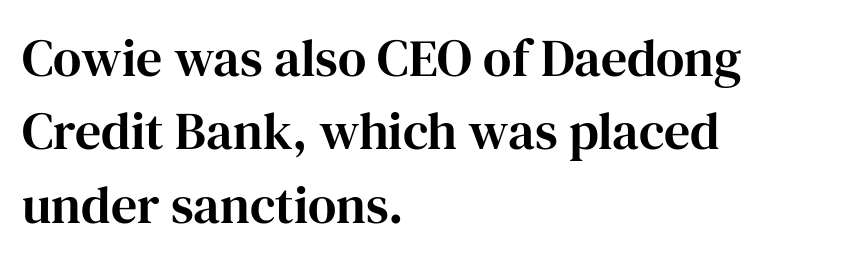
The image shows 52 px serif type, upright; set left-aligned, normal line spacing (1.41x), normal letter spacing, not underlined; high stroke contrast and a medium x-height.
